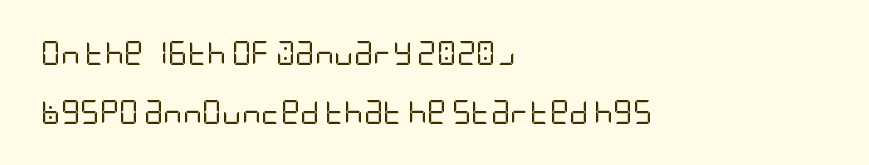
{"italic": "no", "bold": "no", "underline": "no", "align": "left", "line_spacing": "loose", "line_spacing_ratio": 2.45, "letter_spacing": "normal", "letter_spacing_em": 0.0, "glyph_px": 24}
